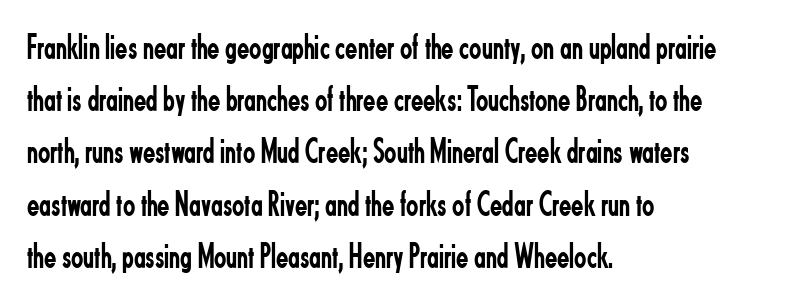
The image shows 36 px regular-weight, condensed sans-serif type, upright; set left-aligned, normal line spacing (1.45x), normal letter spacing, not underlined; low stroke contrast and a small x-height.
